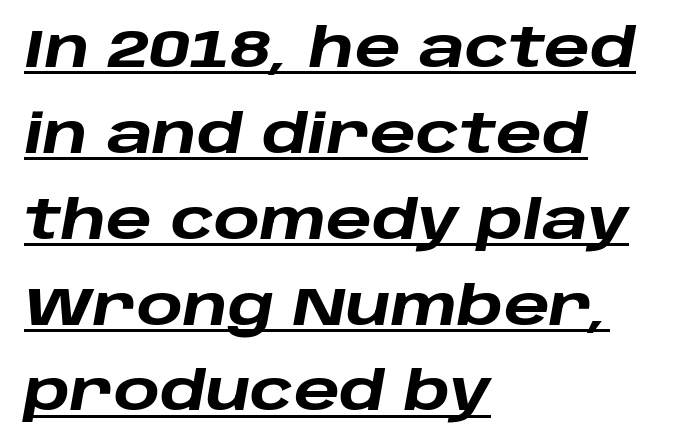
Q: Is the text bold? A: Yes.
Q: Is the text italic (slanted)? A: Yes, it leans right by about 10 degrees.
Q: Is the text underlined? A: Yes.
Q: How is the paragraph aligned? A: Left-aligned.
Q: Is the spacing between letters normal or unusually wide? A: Normal.
Q: Is the spacing between lines tight, normal or loose? A: Normal.
Q: Width (condensed, normal, or wide)? A: Wide.
Q: Stroke contrast? A: Low.
Q: x-height? A: Large.
Q: Monospaced? A: No.
